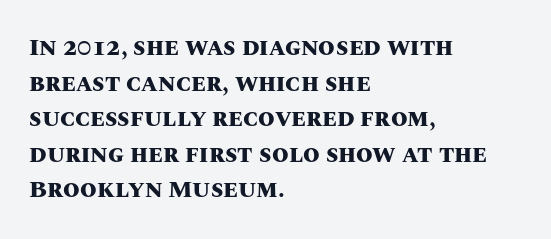
Its strokes are broad and dark, the hallmark of bold type. Short and long lines alike share a common starting point at left. Reading down the column, the eye jumps a familiar distance to each next line. Bare-footed words on every line.
